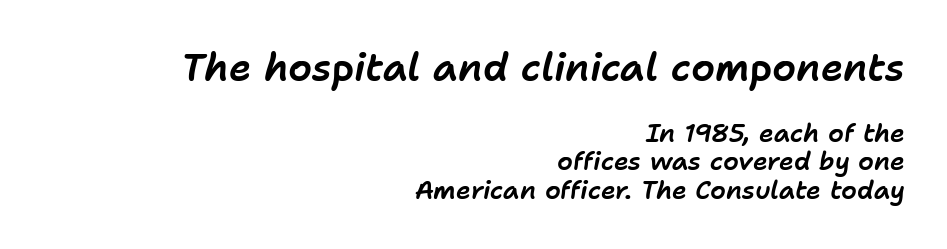
Q: Is the text italic (slanted)? A: Yes, it leans right by about 11 degrees.
Q: Is the text underlined? A: No.
Q: How is the paragraph aligned? A: Right-aligned.
Q: Is the spacing between letters normal or unusually wide? A: Normal.
Q: Is the spacing between lines tight, normal or loose? A: Tight.
Q: Which block of text is set in a larger size, the first (top) or the second (bottom)? A: The first (top) one.
Q: Width (condensed, normal, or wide)? A: Normal.
Q: Stroke contrast? A: Low.
Q: x-height? A: Medium.
Q: Monospaced? A: No.
